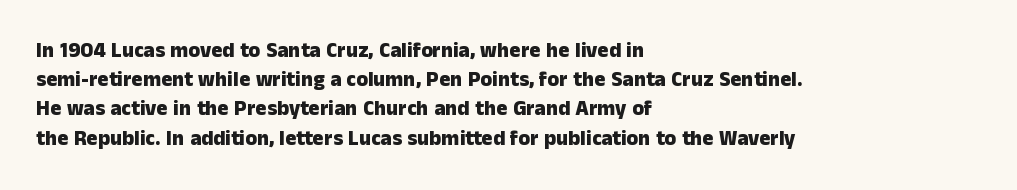
When letters stand straight like this, we call the style roman or upright. Line starts are locked; line ends wander. Quick note: underline off. Words appear dense and cohesive because spacing is normal. A normal amount of white space separates one row of letters from the next.
